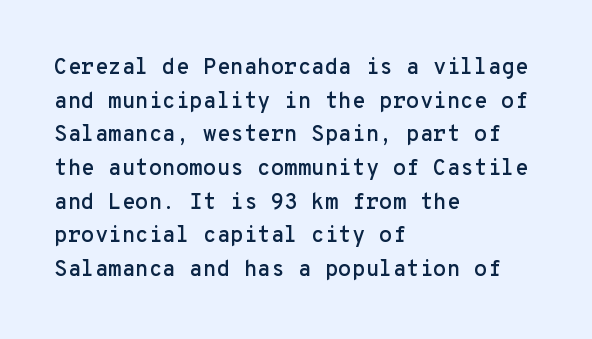
Q: Is the text italic (slanted)? A: No, it is upright.
Q: Is the text underlined? A: No.
Q: How is the paragraph aligned? A: Left-aligned.
Q: Is the spacing between letters normal or unusually wide? A: Normal.
Q: Is the spacing between lines tight, normal or loose? A: Normal.
